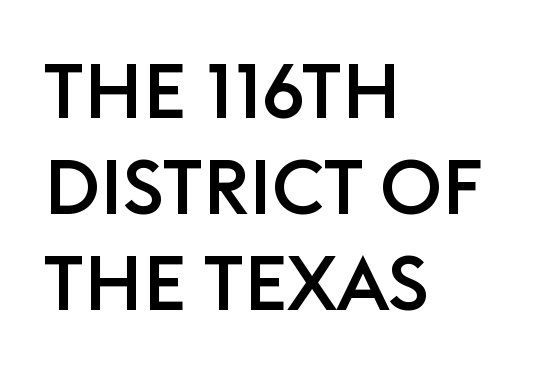
{"serif": "no", "italic": "no", "width": "normal", "stroke_contrast": "low", "x_height": "large", "monospaced": "no", "underline": "no", "align": "left", "line_spacing": "normal", "line_spacing_ratio": 1.25, "letter_spacing": "normal", "letter_spacing_em": 0.0, "glyph_px": 77}
